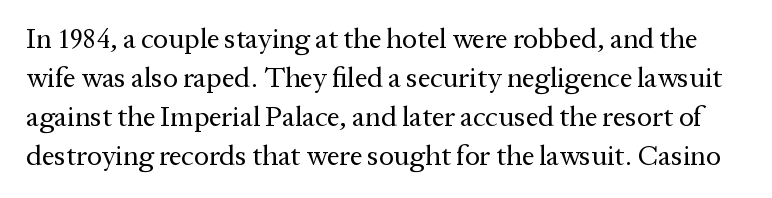
In terms of letterspacing, this is plain default setting. The passage shown is typeset with a serif family. Descender tails drop into unmarked territory. The typography opts for an upright posture over an oblique one.
